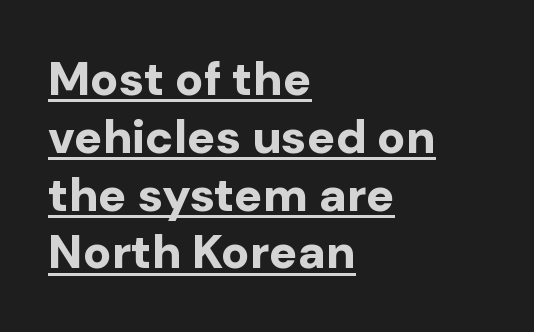
The passage shown is typed in a proportional face where columns would drift. Tracking here is standard; glyphs follow each other at the usual distance. Stroke terminals: plain, sans-serif. The specimen includes a rule beneath the text block's lines. The compositor pushed each line to the left boundary.
